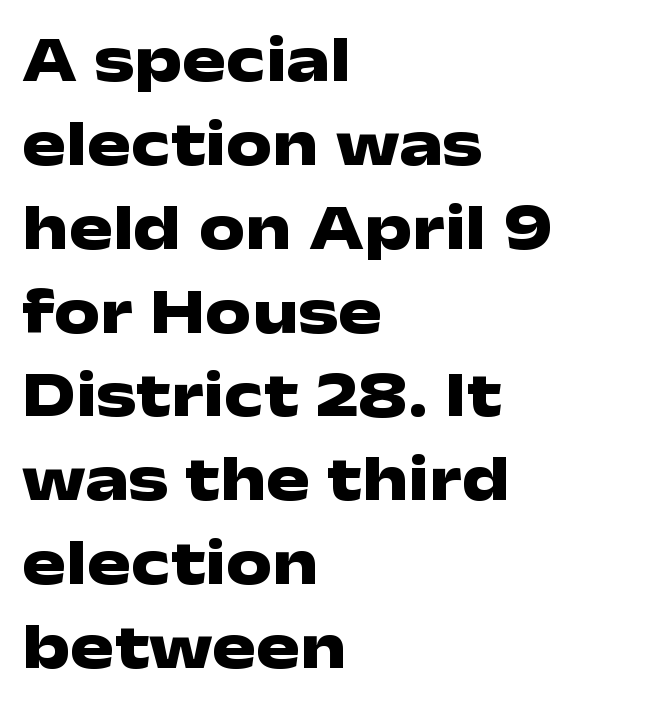
{"serif": "no", "italic": "no", "bold": "yes", "weight": "heavy", "width": "wide", "stroke_contrast": "low", "x_height": "medium", "monospaced": "no", "underline": "no", "align": "left", "line_spacing": "normal", "line_spacing_ratio": 1.29, "letter_spacing": "normal", "letter_spacing_em": 0.0, "glyph_px": 65}
